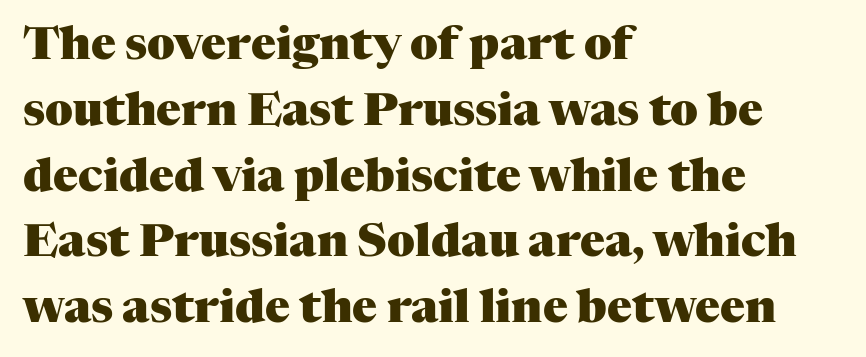
{"serif": "yes", "italic": "no", "bold": "yes", "weight": "heavy", "width": "normal", "stroke_contrast": "medium", "x_height": "medium", "monospaced": "no", "underline": "no", "align": "left", "line_spacing": "normal", "line_spacing_ratio": 1.43, "letter_spacing": "normal", "letter_spacing_em": 0.0, "glyph_px": 46}
